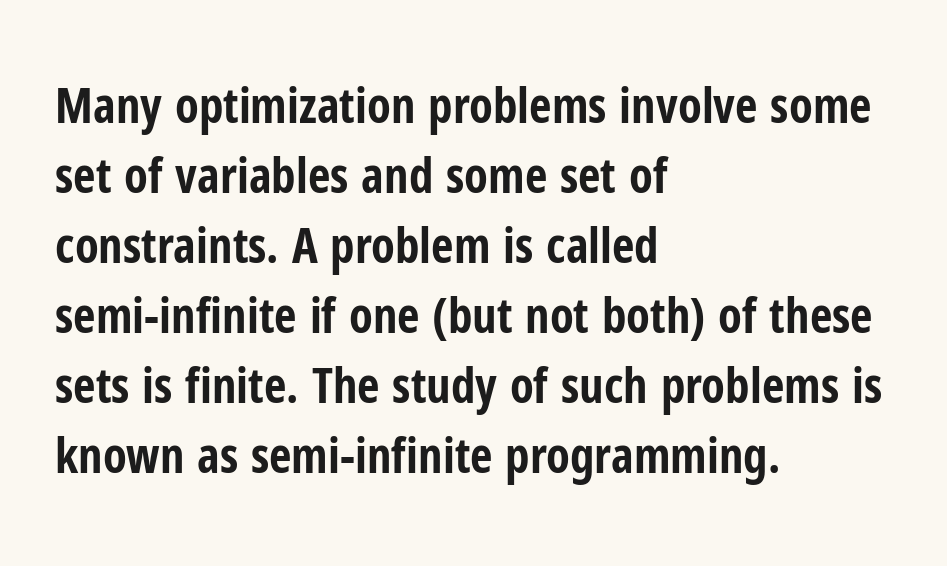
The image shows 49 px bold, condensed sans-serif type, upright; set left-aligned, normal line spacing (1.43x), normal letter spacing, not underlined; low stroke contrast and a medium x-height.
